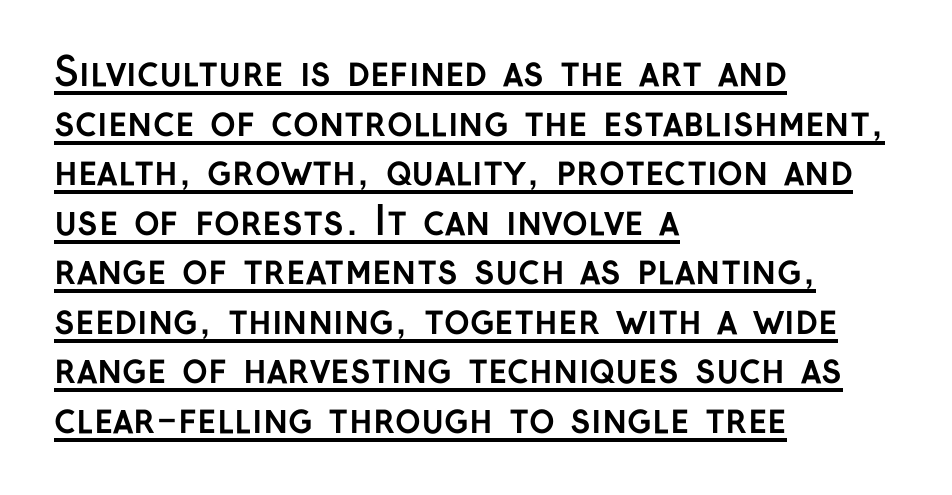
Q: Is the text bold? A: Yes.
Q: Is the text italic (slanted)? A: No, it is upright.
Q: Is the typeface a serif or a sans-serif typeface? A: Sans-serif.
Q: Is the text underlined? A: Yes.
Q: How is the paragraph aligned? A: Left-aligned.
Q: Is the spacing between letters normal or unusually wide? A: Normal.
Q: Is the spacing between lines tight, normal or loose? A: Normal.
Q: Width (condensed, normal, or wide)? A: Normal.
Q: Stroke contrast? A: Low.
Q: x-height? A: Medium.
Q: Monospaced? A: No.
